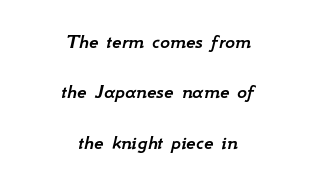
Is the type slanted? Yes — the strokes lean at a clear angle. Descenders hang freely into open space. Does extra space separate the letters? No, they use regular spacing. The designer dialed line spacing up above the default. A centered setting, common on invitations and titles, is used for this passage.
